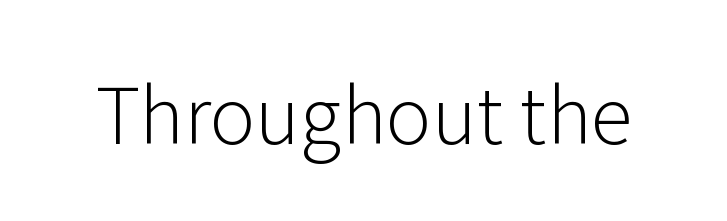
The image shows 77 px light sans-serif type, upright; set normal letter spacing, not underlined; low stroke contrast and a medium x-height.
